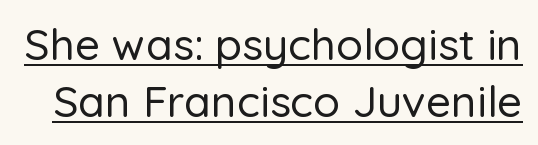
These lines are composed in type without serifs. Between one letter and the next there's only the usual sliver of space. The designer left line spacing at the default. A roman cut, with each character standing at attention.
